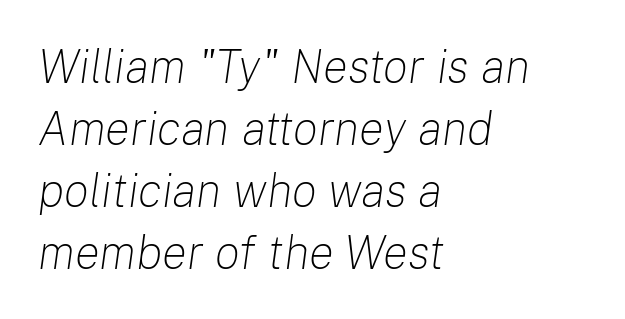
Q: Is the text bold? A: No.
Q: Is the text italic (slanted)? A: Yes, it leans right by about 8 degrees.
Q: Is the text underlined? A: No.
Q: How is the paragraph aligned? A: Left-aligned.
Q: Is the spacing between letters normal or unusually wide? A: Normal.
Q: Is the spacing between lines tight, normal or loose? A: Normal.
Q: Width (condensed, normal, or wide)? A: Normal.
Q: Stroke contrast? A: Low.
Q: x-height? A: Medium.
Q: Monospaced? A: No.
